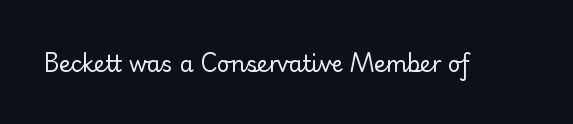
The image shows 22 px text type, upright; set normal letter spacing, not underlined.
